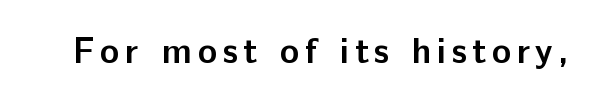
The image shows 36 px semibold sans-serif type, upright; set not underlined; low stroke contrast and a medium x-height.
